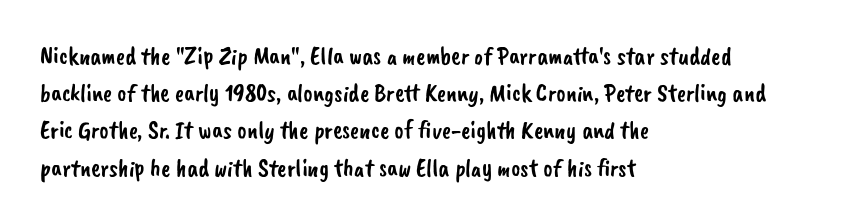
Q: Is the text underlined? A: No.
Q: How is the paragraph aligned? A: Left-aligned.
Q: Is the spacing between letters normal or unusually wide? A: Normal.
Q: Is the spacing between lines tight, normal or loose? A: Normal.
